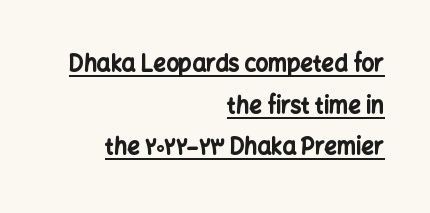
{"italic": "no", "bold": "yes", "underline": "yes", "align": "right", "line_spacing_ratio": 1.89, "letter_spacing": "normal", "letter_spacing_em": 0.0, "glyph_px": 22}
